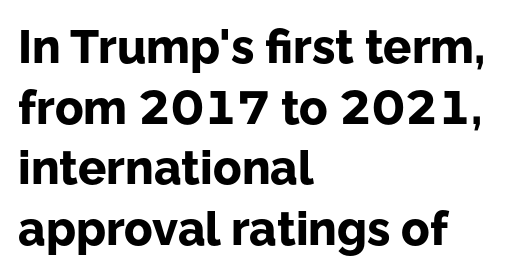
Is the type bold? Yes — the strokes are clearly thick and heavy. The space beneath each line is pristine and unruled. Proportional: the letters do not fall into vertical columns. This rendering leaves character spacing at its baseline value. The leading is moderate, giving the passage an even texture.
